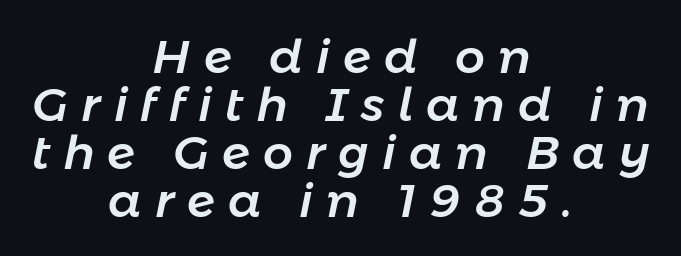
The image shows 47 px text type, italic (leaning right); set centered, tight line spacing (1.02x), unusually wide letter spacing (+0.28 em), not underlined; low stroke contrast and a medium x-height.
